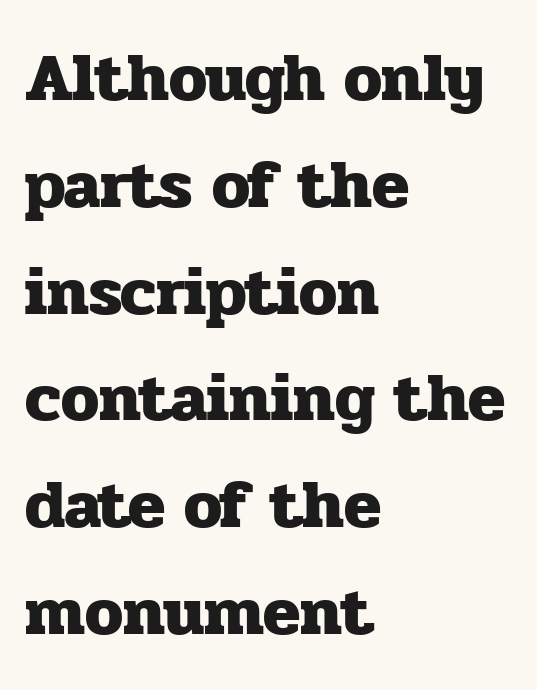
Q: Is the text bold? A: Yes.
Q: Is the text italic (slanted)? A: No, it is upright.
Q: Is the typeface a serif or a sans-serif typeface? A: Serif.
Q: Is the text underlined? A: No.
Q: How is the paragraph aligned? A: Left-aligned.
Q: Is the spacing between letters normal or unusually wide? A: Normal.
Q: Is the spacing between lines tight, normal or loose? A: Normal.
Q: Width (condensed, normal, or wide)? A: Normal.
Q: Stroke contrast? A: Low.
Q: x-height? A: Medium.
Q: Monospaced? A: No.
